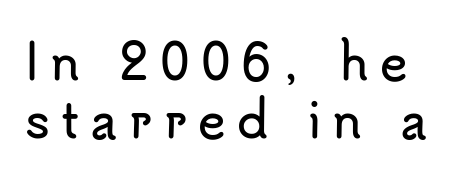
{"serif": "no", "italic": "no", "width": "normal", "stroke_contrast": "low", "x_height": "small", "monospaced": "no", "underline": "no", "line_spacing_ratio": 1.23, "letter_spacing": "wide", "letter_spacing_em": 0.24, "glyph_px": 47}
